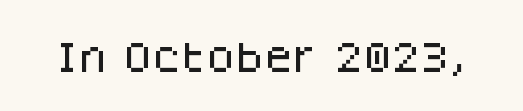
The image shows 33 px sans-serif type, upright; set normal letter spacing, not underlined; low stroke contrast and a large x-height.
